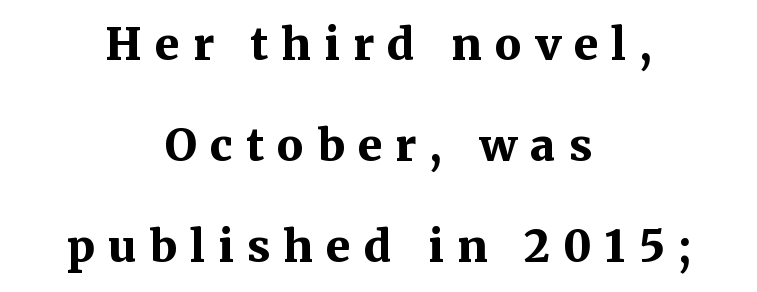
{"serif": "yes", "italic": "no", "bold": "yes", "weight": "bold", "width": "normal", "stroke_contrast": "medium", "x_height": "medium", "monospaced": "no", "underline": "no", "align": "center", "line_spacing": "loose", "line_spacing_ratio": 2.3, "letter_spacing": "wide", "letter_spacing_em": 0.3, "glyph_px": 44}
